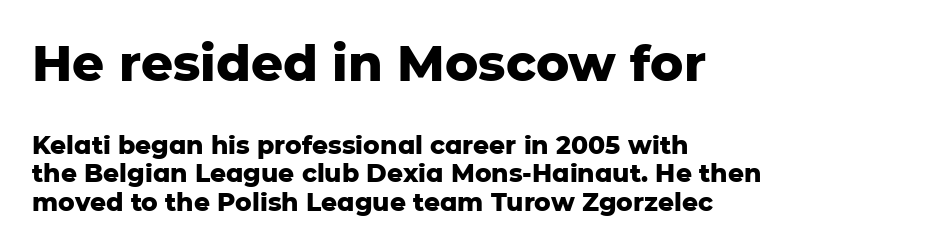
Glyph-to-glyph distance matches everyday printed text. Strong, thick strokes mark this as bold type. The paragraph has a hard left edge and a soft right edge. Observe the absence of serifs on each vertical stroke in this sample.
